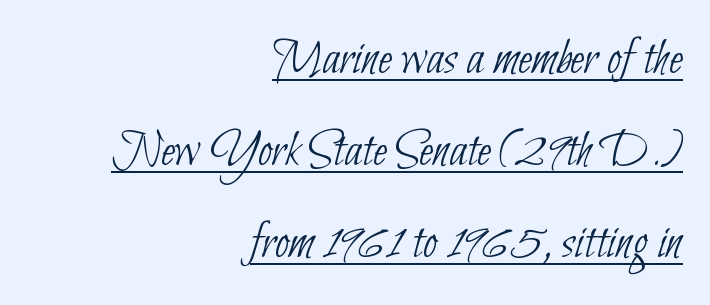
{"serif": "no", "bold": "no", "weight": "thin", "width": "condensed", "stroke_contrast": "low", "x_height": "small", "monospaced": "no", "underline": "yes", "align": "right", "line_spacing_ratio": 1.8, "letter_spacing": "normal", "letter_spacing_em": 0.0, "glyph_px": 51}
